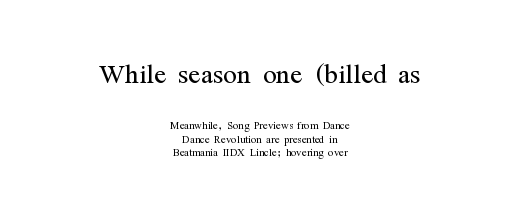
Is this a sans? No — the strokes have serifs. Horizontal bands of white between lines are thin slivers. Summary of weight: not heavy and not bold. Size contrast runs from large at the top to small at the bottom. Leftover space on each line is divided equally before and after the words. The typography opts for an upright posture over an oblique one.
